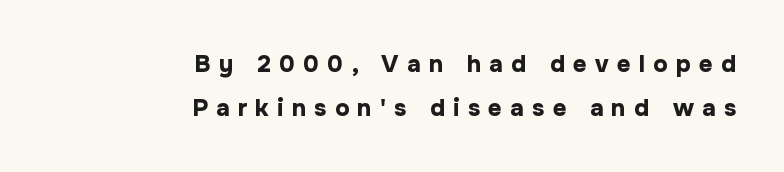
The image shows 24 px bold type, upright; set right-aligned, line spacing 1.83x, unusually wide letter spacing (+0.34 em), not underlined.
